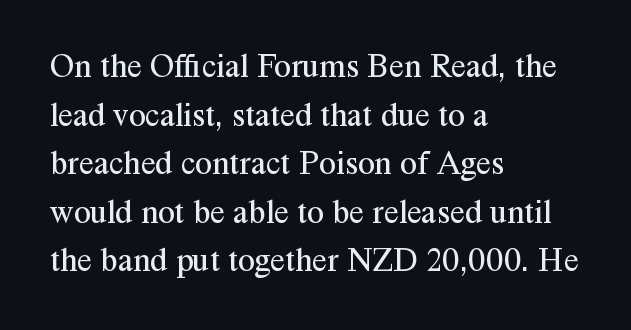
The letters advance in unequal steps, a hallmark of proportional type. The letters stand straight up with perfectly vertical stems. Nobody drew a line under any word here. Rows of type keep a routine distance in the vertical direction. Glyph-to-glyph distance matches everyday printed text. Does the copy run flush right? No — it runs flush left.
